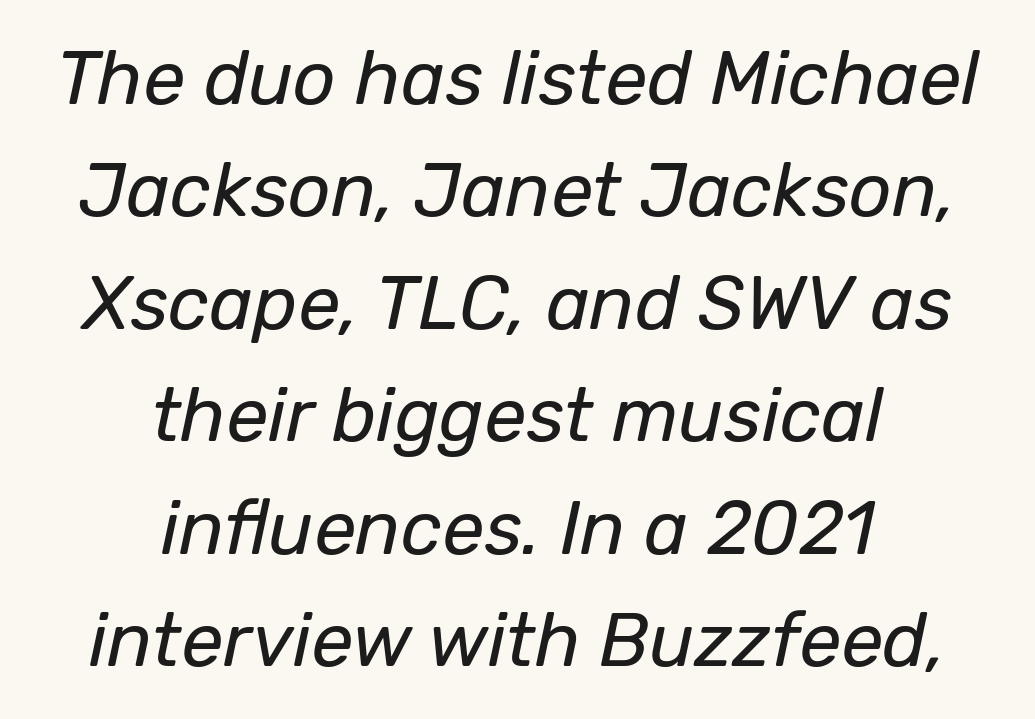
Q: Is the text bold? A: No.
Q: Is the text italic (slanted)? A: Yes, it leans right by about 12 degrees.
Q: Is the text underlined? A: No.
Q: How is the paragraph aligned? A: Centered.
Q: Is the spacing between letters normal or unusually wide? A: Normal.
Q: Is the spacing between lines tight, normal or loose? A: Normal.
Q: Width (condensed, normal, or wide)? A: Normal.
Q: Stroke contrast? A: Low.
Q: x-height? A: Medium.
Q: Monospaced? A: No.
